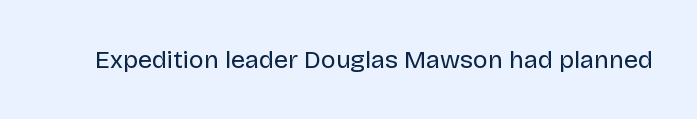
The image shows 25 px text type, upright; set normal letter spacing, not underlined.
